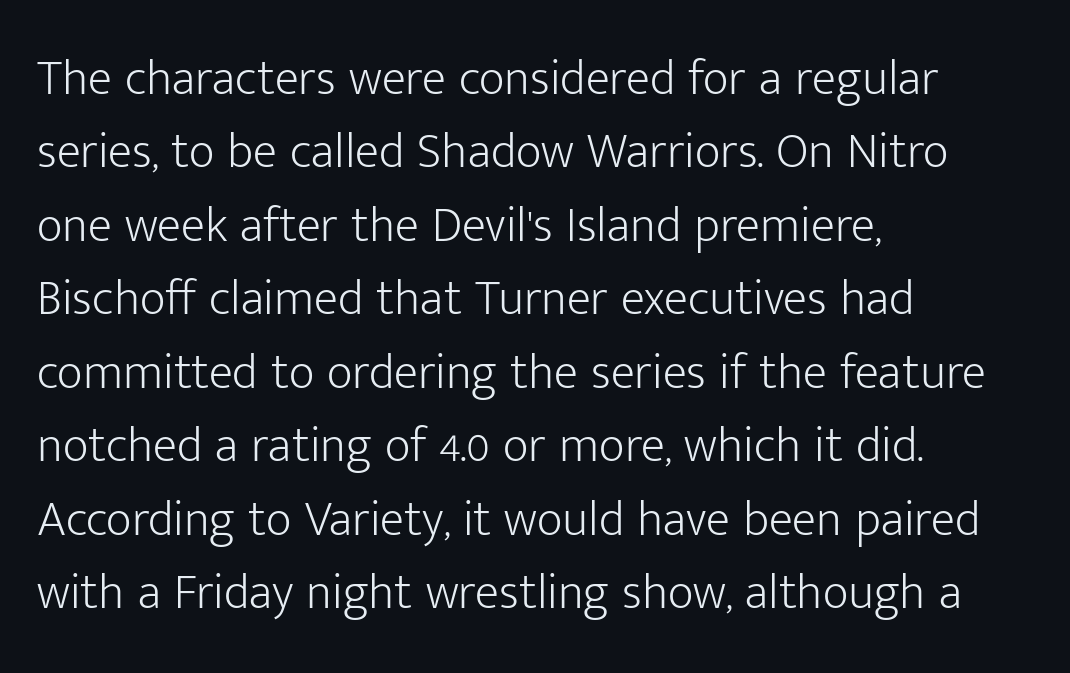
The image shows 50 px light sans-serif type, upright; set left-aligned, normal line spacing (1.47x), normal letter spacing, not underlined; low stroke contrast and a medium x-height.
